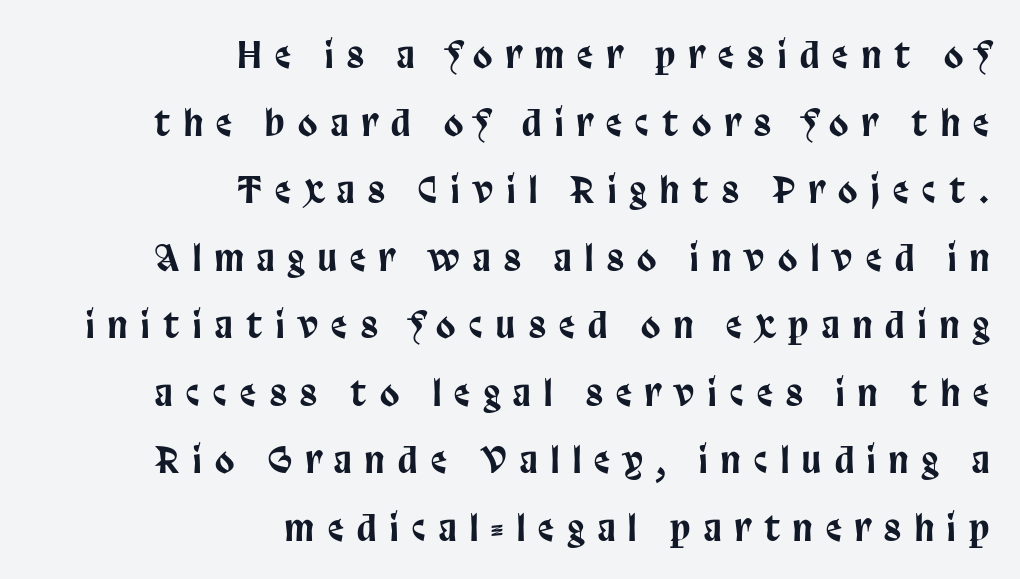
The image shows 35 px condensed sans-serif type, upright; set right-aligned, loose line spacing (1.93x), unusually wide letter spacing (+0.39 em), not underlined; low stroke contrast and a large x-height.
